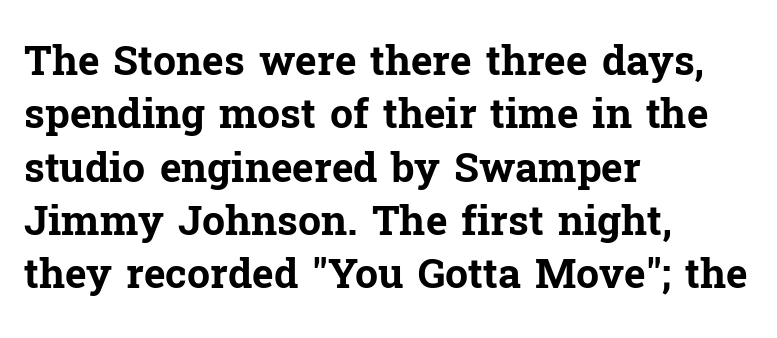
Alignment: flush left. Baseline-to-baseline distance is the conventional proportion of letter height. The rendering uses natural spacing where letterforms have individual widths. Default kerning and tracking; the words read as compact shapes. Nope, not italic — everything's standing straight.
